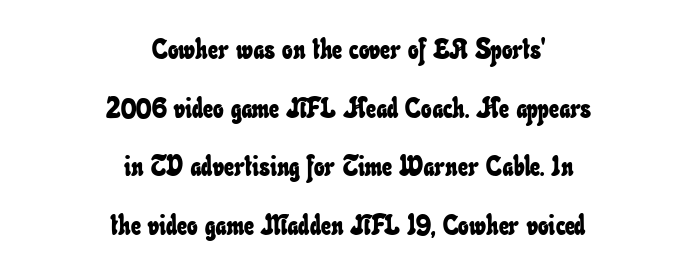
{"width": "condensed", "stroke_contrast": "low", "x_height": "small", "monospaced": "no", "underline": "no", "align": "center", "line_spacing": "loose", "line_spacing_ratio": 2.09, "letter_spacing": "normal", "letter_spacing_em": 0.0, "glyph_px": 28}
